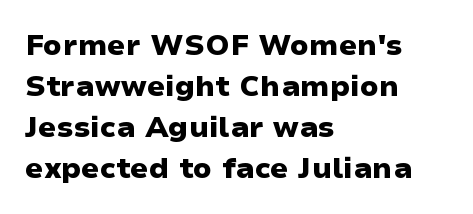
The image shows 29 px heavy, wide sans-serif type, upright; set left-aligned, normal line spacing (1.41x), normal letter spacing, not underlined; low stroke contrast and a medium x-height.
